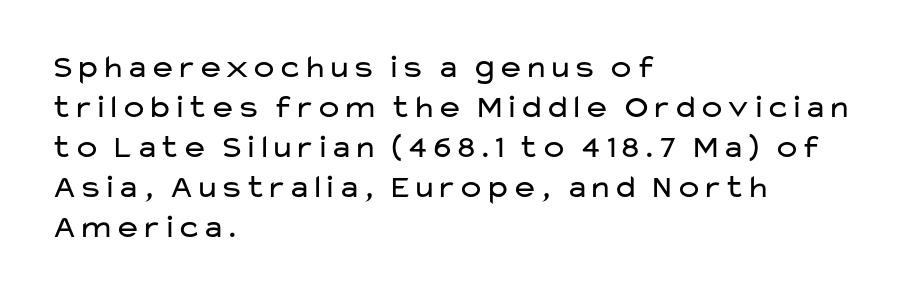
Q: Is the text bold? A: No.
Q: Is the text italic (slanted)? A: No, it is upright.
Q: Is the typeface a serif or a sans-serif typeface? A: Sans-serif.
Q: Is the text underlined? A: No.
Q: How is the paragraph aligned? A: Left-aligned.
Q: Is the spacing between letters normal or unusually wide? A: Normal.
Q: Width (condensed, normal, or wide)? A: Wide.
Q: Stroke contrast? A: Low.
Q: x-height? A: Medium.
Q: Monospaced? A: No.
